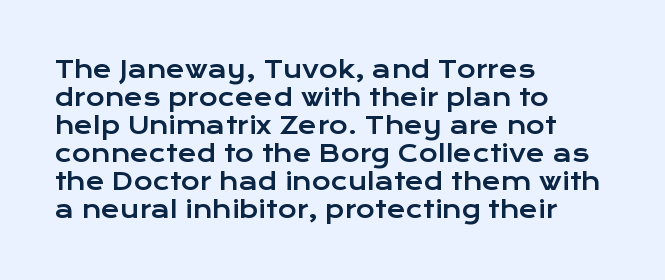
Look at the tracking — it's just the regular setting, nothing added. Caption: multi-line text, flush left, ragged right. Notice how the stems are strictly vertical — no italics here. A clean baseline with only descenders dipping below it.
